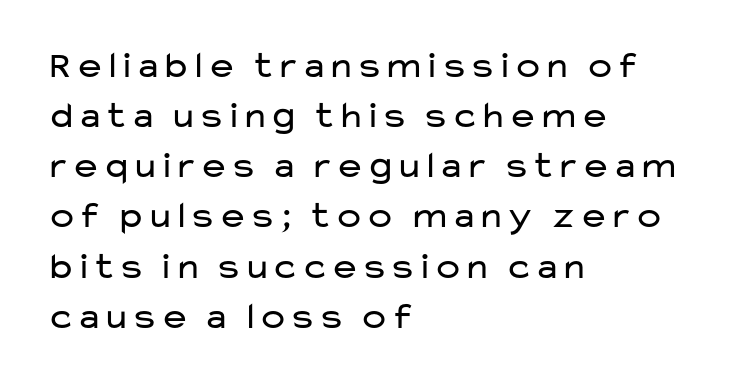
The image shows 38 px regular-weight, wide sans-serif type, upright; set left-aligned, normal line spacing (1.32x), normal letter spacing, not underlined; low stroke contrast and a medium x-height.
